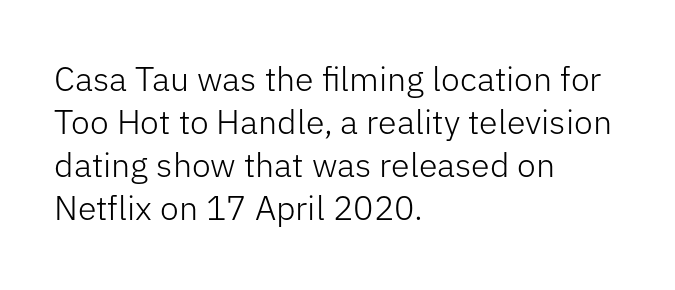
Style check: upright. Classification — sans serif. The rendering keeps characters at their native spacing. If you measured baseline to baseline, you'd find a middling distance. Alignment: flush left.
